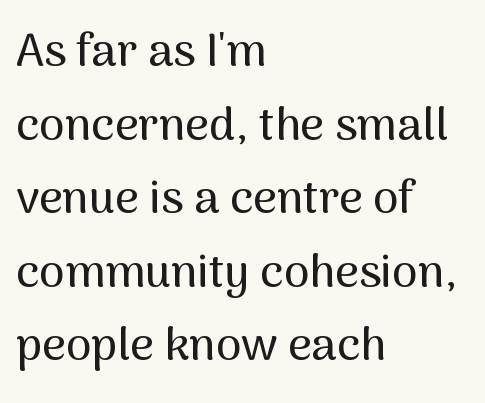
{"serif": "no", "italic": "no", "width": "normal", "stroke_contrast": "medium", "x_height": "medium", "monospaced": "no", "underline": "no", "align": "left", "line_spacing": "normal", "line_spacing_ratio": 1.6, "letter_spacing": "normal", "letter_spacing_em": 0.0, "glyph_px": 46}
